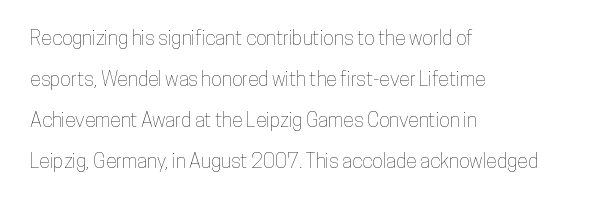
The image shows 20 px text type, upright; set left-aligned, loose line spacing (2.05x), normal letter spacing, not underlined.
